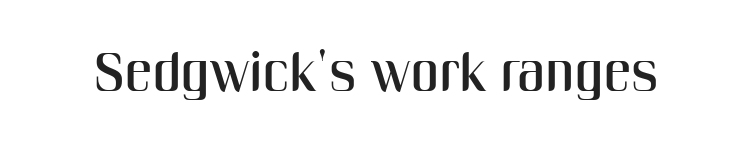
{"serif": "no", "italic": "no", "width": "condensed", "stroke_contrast": "medium", "x_height": "medium", "monospaced": "no", "underline": "no", "letter_spacing": "normal", "letter_spacing_em": 0.0, "glyph_px": 55}
